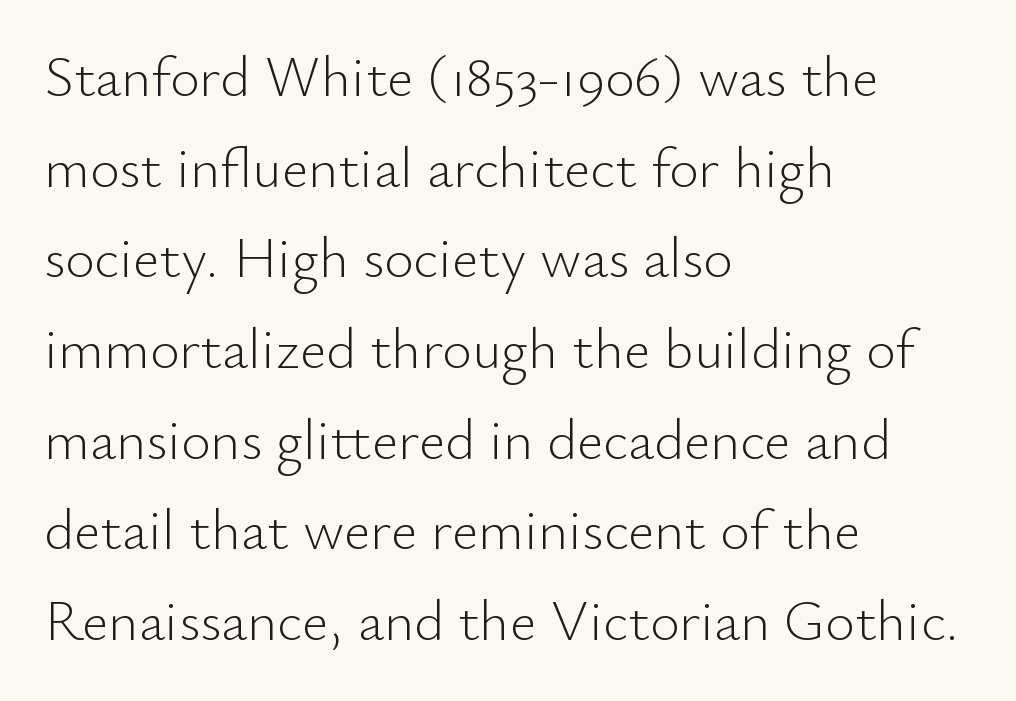
{"serif": "no", "italic": "no", "bold": "no", "weight": "light", "width": "normal", "stroke_contrast": "low", "x_height": "small", "monospaced": "no", "underline": "no", "align": "left", "line_spacing": "normal", "line_spacing_ratio": 1.59, "letter_spacing": "normal", "letter_spacing_em": 0.0, "glyph_px": 57}
